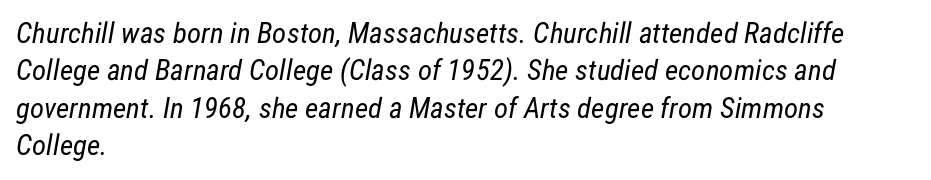
{"serif": "no", "bold": "no", "weight": "regular", "width": "condensed", "stroke_contrast": "low", "x_height": "medium", "monospaced": "no", "underline": "no", "align": "left", "line_spacing": "normal", "line_spacing_ratio": 1.29, "letter_spacing": "normal", "letter_spacing_em": 0.0, "glyph_px": 29}
